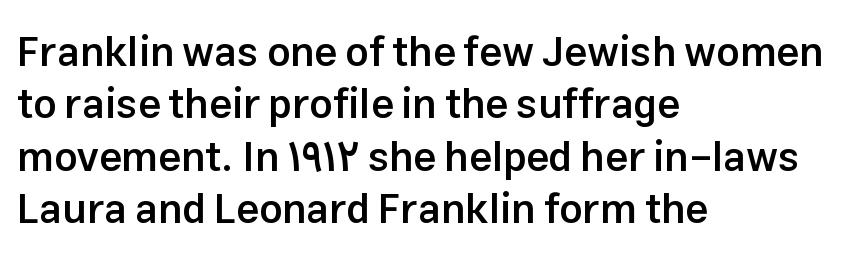
{"serif": "no", "italic": "no", "bold": "semi", "weight": "semibold", "width": "normal", "stroke_contrast": "low", "x_height": "medium", "monospaced": "no", "underline": "no", "align": "left", "line_spacing": "normal", "line_spacing_ratio": 1.28, "letter_spacing": "normal", "letter_spacing_em": 0.0, "glyph_px": 41}
